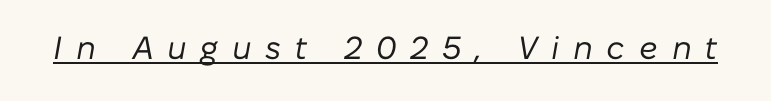
Q: Is the text bold? A: No.
Q: Is the text italic (slanted)? A: Yes, it leans right by about 10 degrees.
Q: Is the text underlined? A: Yes.
Q: Is the spacing between letters normal or unusually wide? A: Unusually wide.
Q: Width (condensed, normal, or wide)? A: Normal.
Q: Stroke contrast? A: Low.
Q: x-height? A: Medium.
Q: Monospaced? A: No.
